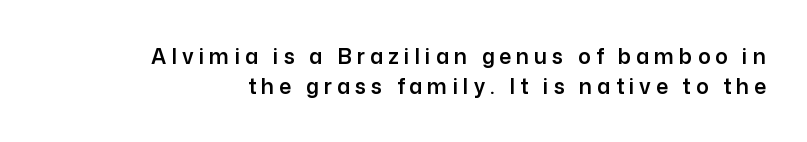
Q: Is the text italic (slanted)? A: No, it is upright.
Q: Is the text underlined? A: No.
Q: How is the paragraph aligned? A: Right-aligned.
Q: Is the spacing between letters normal or unusually wide? A: Unusually wide.
Q: Is the spacing between lines tight, normal or loose? A: Normal.
